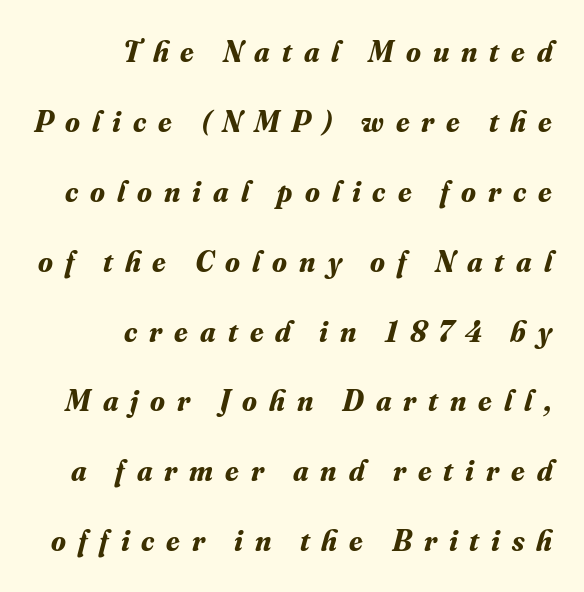
Notice the wide empty band between every row — that's loose leading. A full-strength bold gives these letters their thick strokes. One-word summary of the alignment: right. Here the designer chose a conventional face with non-uniform glyph widths. The characters display serif detailing at their extremities.
